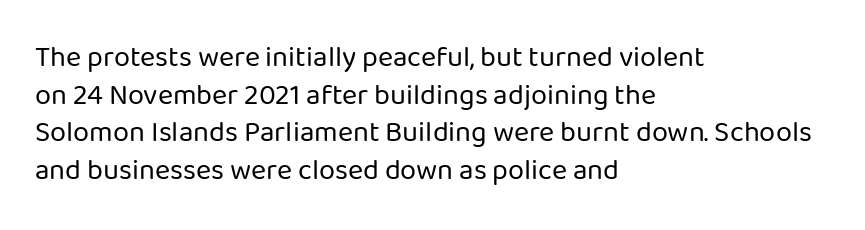
Q: Is the text bold? A: No.
Q: Is the text italic (slanted)? A: No, it is upright.
Q: Is the typeface a serif or a sans-serif typeface? A: Sans-serif.
Q: Is the text underlined? A: No.
Q: How is the paragraph aligned? A: Left-aligned.
Q: Is the spacing between letters normal or unusually wide? A: Normal.
Q: Is the spacing between lines tight, normal or loose? A: Normal.
Q: Width (condensed, normal, or wide)? A: Normal.
Q: Stroke contrast? A: Low.
Q: x-height? A: Medium.
Q: Monospaced? A: No.
